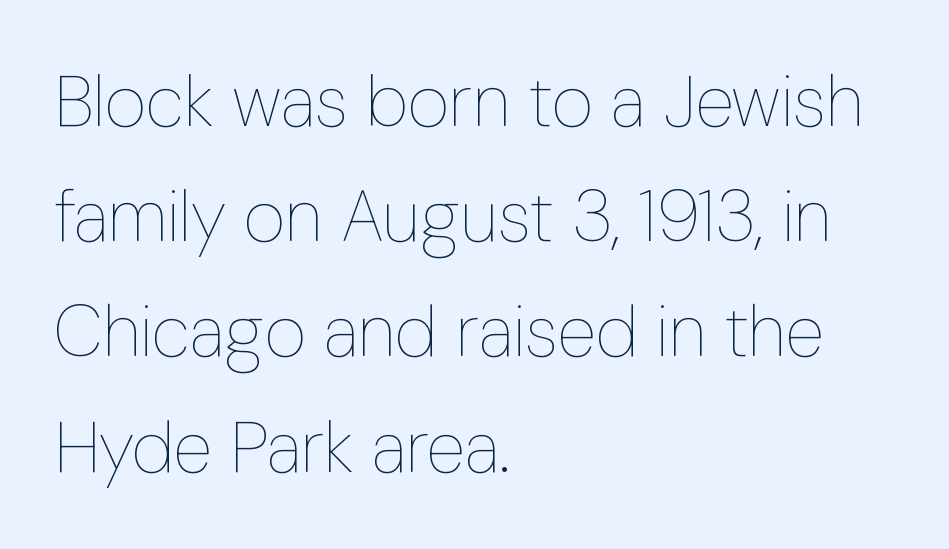
The image shows 72 px thin, condensed type, upright; set left-aligned, normal line spacing (1.6x), normal letter spacing, not underlined; low stroke contrast and a medium x-height.
